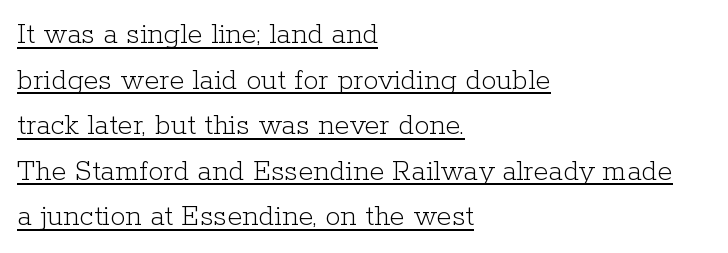
{"serif": "yes", "italic": "no", "bold": "no", "weight": "light", "width": "normal", "stroke_contrast": "low", "x_height": "medium", "monospaced": "no", "underline": "yes", "align": "left", "line_spacing": "normal", "line_spacing_ratio": 1.47, "letter_spacing": "normal", "letter_spacing_em": 0.0, "glyph_px": 31}
